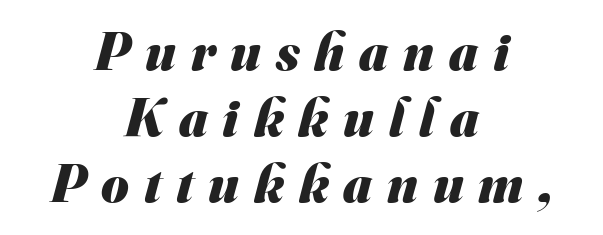
Rows of type keep a routine distance in the vertical direction. Observe the wide spacing: letters keep a clear distance from each other. Proportional: the letters do not fall into vertical columns. In CSS terms this would be text-align: center. The space beneath each line is pristine and unruled.
